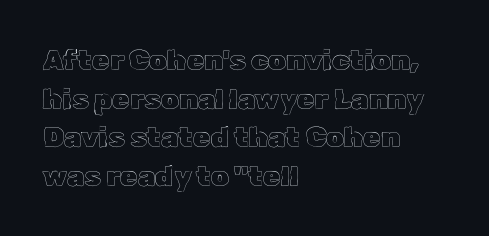
Q: Is the text italic (slanted)? A: No, it is upright.
Q: Is the text underlined? A: No.
Q: How is the paragraph aligned? A: Left-aligned.
Q: Is the spacing between letters normal or unusually wide? A: Normal.
Q: Is the spacing between lines tight, normal or loose? A: Normal.
Q: Width (condensed, normal, or wide)? A: Normal.
Q: x-height? A: Medium.
Q: Monospaced? A: No.
